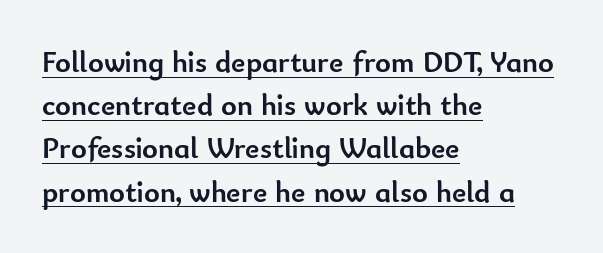
The rendering uses natural spacing where letterforms have individual widths. Typographically, this falls in the sans-serif category. Regarding leading, the lines here are spaced in the standard way. The ragged edge is on the right, which tells us the setting is flush left. Check the space under the baseline: a stroke is drawn there. The lettering stays uniformly vertical, giving the passage a roman look.
